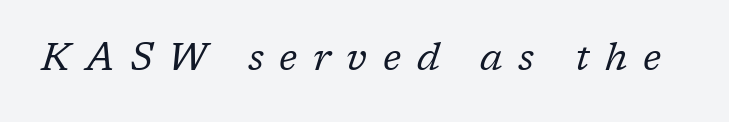
The font family rendered here belongs to the serif group. The line texture is sparse and dotted thanks to wide tracking. This reads as an unemphasized weight, regular at the heaviest. Anything drawn beneath the words? Only blank space.
